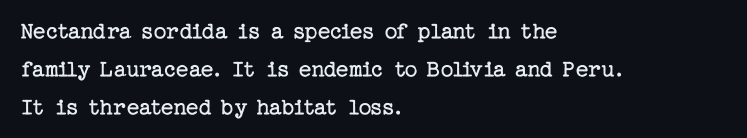
The image shows 25 px text type, upright; set left-aligned, normal line spacing (1.52x), normal letter spacing, not underlined.
